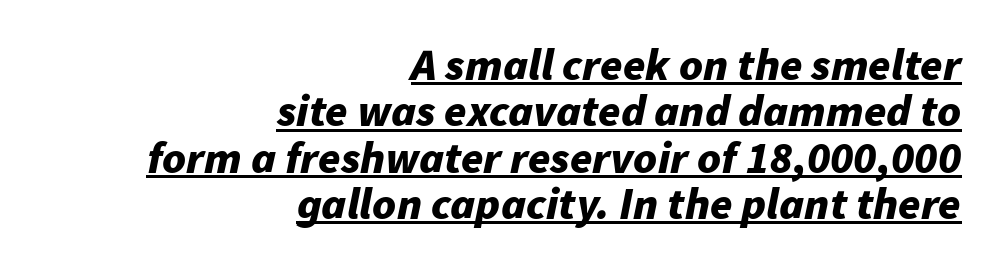
{"italic": "yes", "lean": "right", "slant_degrees": 11, "bold": "yes", "weight": "bold", "width": "normal", "stroke_contrast": "low", "x_height": "medium", "monospaced": "no", "underline": "yes", "align": "right", "line_spacing": "tight", "line_spacing_ratio": 1.03, "letter_spacing": "normal", "letter_spacing_em": 0.0, "glyph_px": 45}
